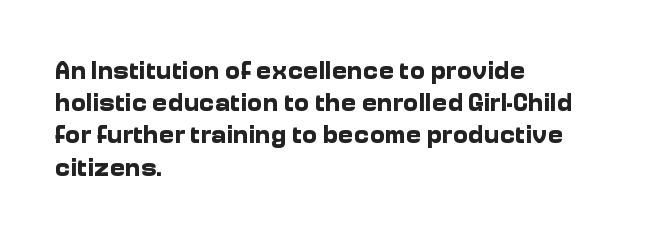
The image shows 26 px bold type, upright; set left-aligned, line spacing 1.24x, normal letter spacing, not underlined.
